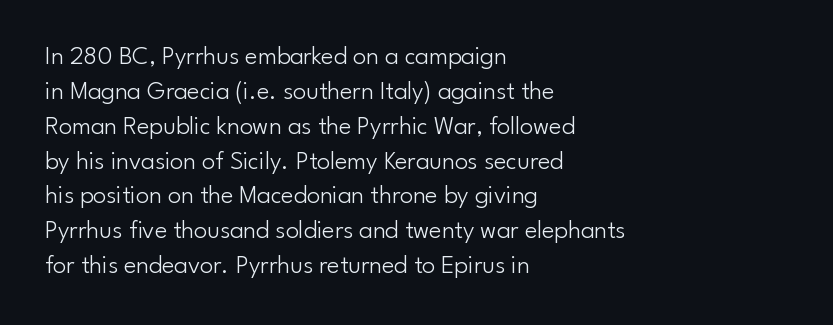
{"italic": "no", "bold": "no", "underline": "no", "align": "left", "line_spacing": "normal", "line_spacing_ratio": 1.34, "letter_spacing": "normal", "letter_spacing_em": 0.0, "glyph_px": 26}
